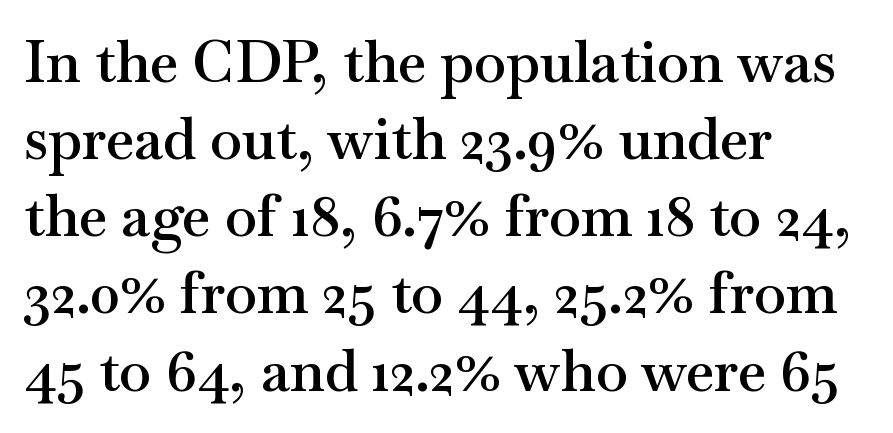
The image shows 58 px semibold, wide serif type, upright; set left-aligned, normal line spacing (1.33x), normal letter spacing, not underlined; medium stroke contrast and a small x-height.
